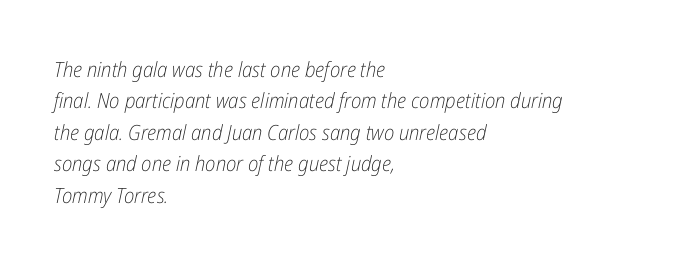
Casual observation: everything's shoved over to the left. Caption: face not bold, strokes unweighted. Underline: absent. The letters are slanted; this is an italic face.
